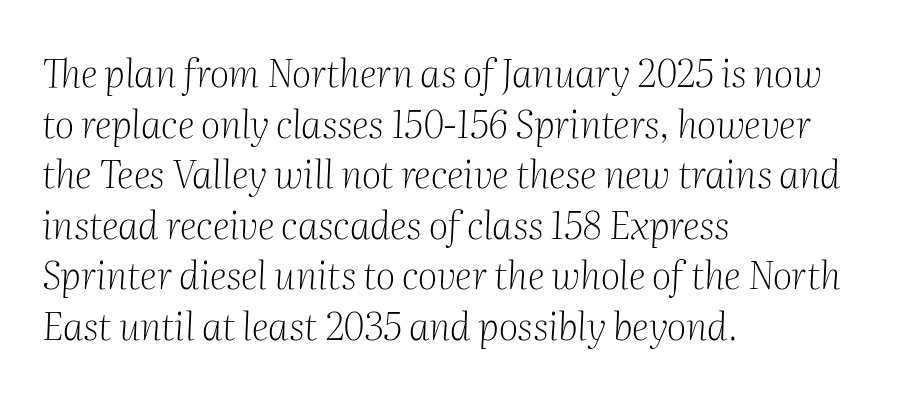
The image shows 38 px light serif type, italic (leaning right); set left-aligned, normal line spacing (1.33x), normal letter spacing, not underlined; medium stroke contrast and a medium x-height.
